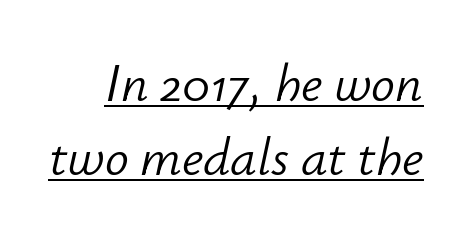
Q: Is the text bold? A: No.
Q: Is the text italic (slanted)? A: Yes, it leans right by about 12 degrees.
Q: Is the text underlined? A: Yes.
Q: Is the spacing between letters normal or unusually wide? A: Normal.
Q: Is the spacing between lines tight, normal or loose? A: Normal.
Q: Width (condensed, normal, or wide)? A: Normal.
Q: Stroke contrast? A: Low.
Q: x-height? A: Small.
Q: Monospaced? A: No.
